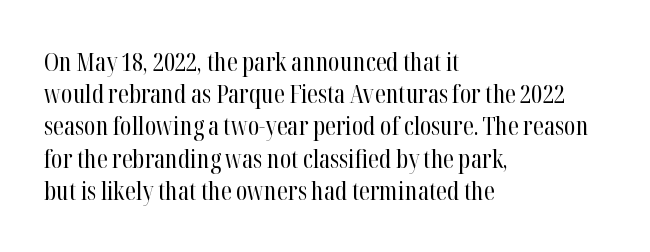
{"italic": "no", "bold": "no", "underline": "no", "align": "left", "line_spacing": "normal", "line_spacing_ratio": 1.29, "letter_spacing": "normal", "letter_spacing_em": 0.0, "glyph_px": 25}
